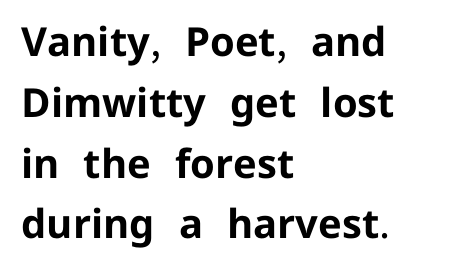
Q: Is the text bold? A: Yes.
Q: Is the text italic (slanted)? A: No, it is upright.
Q: Is the typeface a serif or a sans-serif typeface? A: Sans-serif.
Q: Is the text underlined? A: No.
Q: How is the paragraph aligned? A: Left-aligned.
Q: Is the spacing between letters normal or unusually wide? A: Normal.
Q: Is the spacing between lines tight, normal or loose? A: Normal.
Q: Width (condensed, normal, or wide)? A: Normal.
Q: Stroke contrast? A: Low.
Q: x-height? A: Medium.
Q: Monospaced? A: No.
